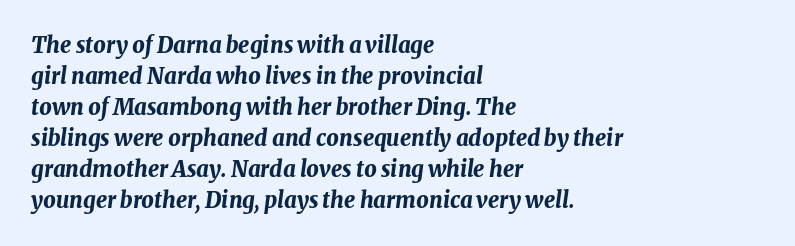
Horizontal alignment here is leftward, the default for most running prose. Observe the lean: these are italic letterforms. The space beneath each line is pristine and unruled. This sample keeps an unexceptional amount of space between lines. Caption: standard tracking, unaltered. The typesetting leans heavy: a genuine bold.
